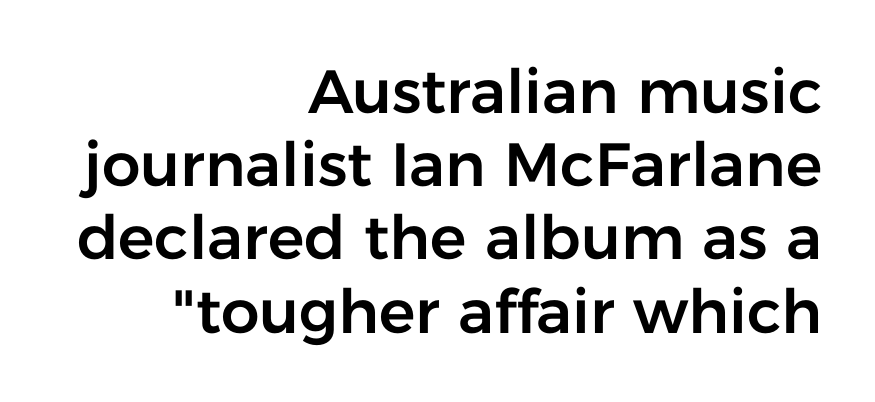
The image shows 61 px sans-serif type, upright; set right-aligned, line spacing 1.2x, normal letter spacing, not underlined; low stroke contrast and a medium x-height.
